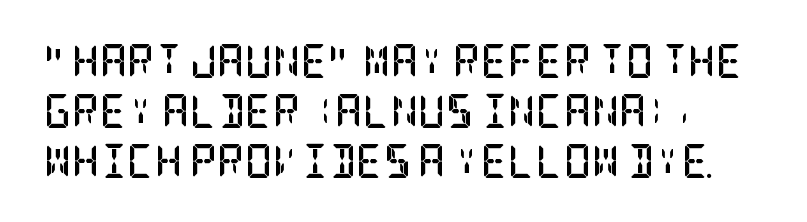
Q: Is the text bold? A: Yes.
Q: Is the text italic (slanted)? A: No, it is upright.
Q: Is the typeface a serif or a sans-serif typeface? A: Serif.
Q: Is the text underlined? A: No.
Q: Is the spacing between letters normal or unusually wide? A: Normal.
Q: Is the spacing between lines tight, normal or loose? A: Normal.
Q: Width (condensed, normal, or wide)? A: Condensed.
Q: Stroke contrast? A: Low.
Q: x-height? A: Large.
